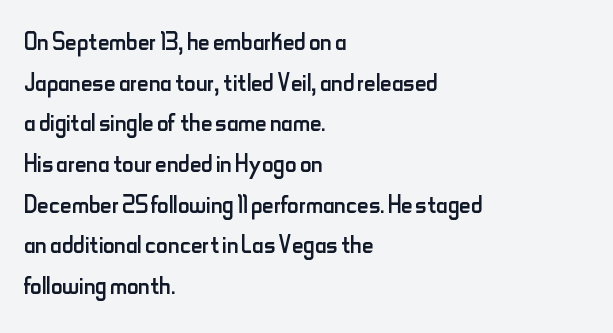
The typeface has the unassuming heft of standard copy or less. How would I describe the line gaps? Plain and ordinary. A typesetter would mark this as roman, not italic. Nothing unusual about the tracking: characters are spaced as the font intends. The typeface chosen for these lines omits serifs. Honestly, there is no underline to notice here at all.
